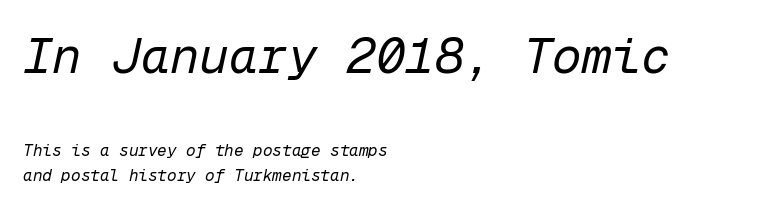
{"italic": "yes", "lean": "right", "slant_degrees": 12, "bold": "no", "weight": "regular", "width": "normal", "stroke_contrast": "low", "x_height": "medium", "monospaced": "yes", "underline": "no", "align": "left", "line_spacing": "normal", "line_spacing_ratio": 1.56, "letter_spacing": "normal", "letter_spacing_em": 0.0, "larger_block": "first", "size_ratio": 3.06, "glyph_px": 49}
